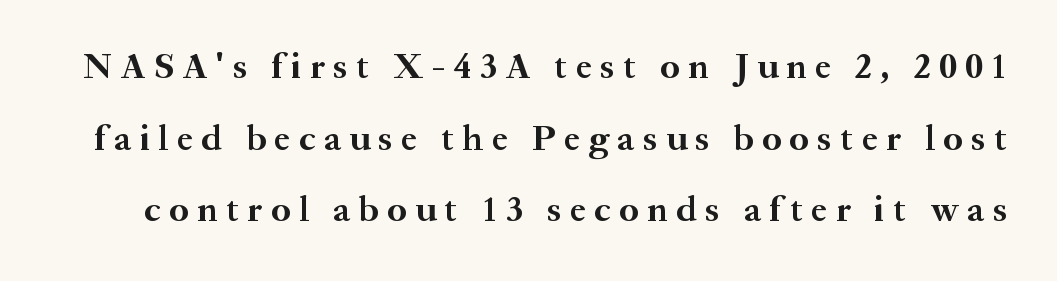
Q: Is the text bold? A: Yes.
Q: Is the text italic (slanted)? A: No, it is upright.
Q: Is the typeface a serif or a sans-serif typeface? A: Serif.
Q: Is the text underlined? A: No.
Q: Is the spacing between letters normal or unusually wide? A: Unusually wide.
Q: Is the spacing between lines tight, normal or loose? A: Loose.
Q: Width (condensed, normal, or wide)? A: Normal.
Q: Stroke contrast? A: Medium.
Q: x-height? A: Small.
Q: Monospaced? A: No.
